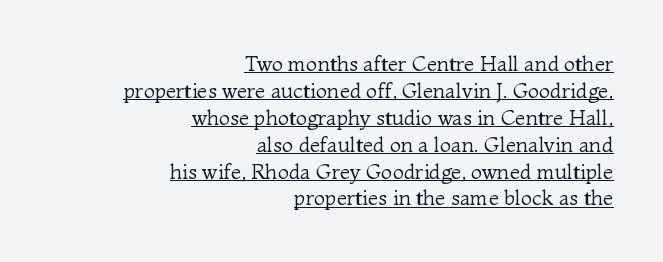
How are the letters spaced? Ordinarily, with no added tracking. No letter is thick-stroked: the sample isn't bold. Posture: vertical. Does the copy run flush right? Yes — the right margin is perfectly even. This is underlined copy, the kind a proofreader might mark for attention.
